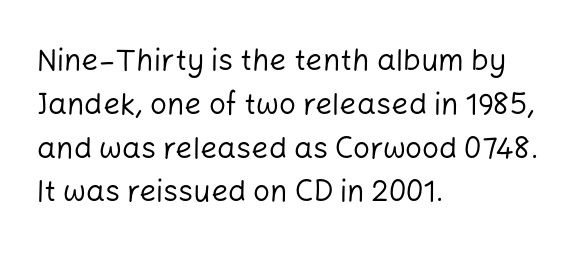
The image shows 30 px regular-weight sans-serif type, upright; set left-aligned, normal line spacing (1.46x), normal letter spacing, not underlined; low stroke contrast and a medium x-height.
